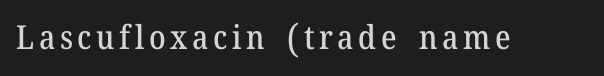
The image shows 33 px serif type, upright; set not underlined; medium stroke contrast and a medium x-height.
